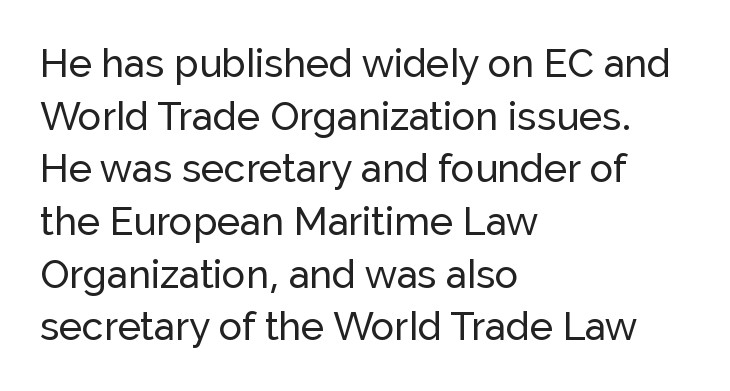
Q: Is the text italic (slanted)? A: No, it is upright.
Q: Is the typeface a serif or a sans-serif typeface? A: Sans-serif.
Q: Is the text underlined? A: No.
Q: How is the paragraph aligned? A: Left-aligned.
Q: Is the spacing between letters normal or unusually wide? A: Normal.
Q: Is the spacing between lines tight, normal or loose? A: Normal.
Q: Width (condensed, normal, or wide)? A: Normal.
Q: Stroke contrast? A: Low.
Q: x-height? A: Medium.
Q: Monospaced? A: No.
